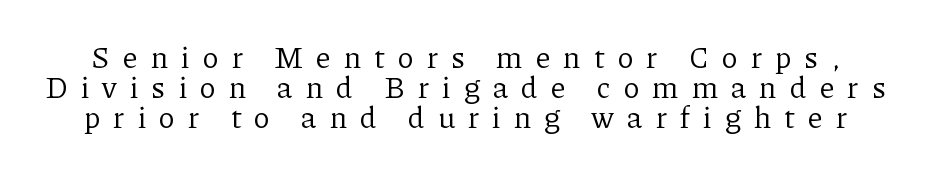
Anything drawn beneath the words? Only blank space. Think of a printed novel: that variable character pitch is what you see here. To sum up the face: it has serifs. Letter spacing: wide. Designer's note — italics off, roman on. Vertical stems look standard width or narrower in stroke.
